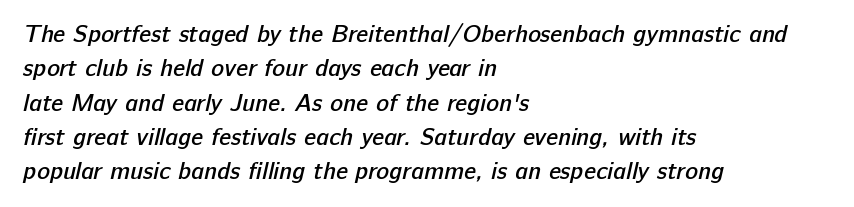
Weight check: semibold — heavier than regular, not quite bold. Successive baselines arrive at the customary interval. Between one letter and the next there's only the usual sliver of space. Each line starts at the same left margin while the right side varies. Any mark beneath the type? The region is blank.
